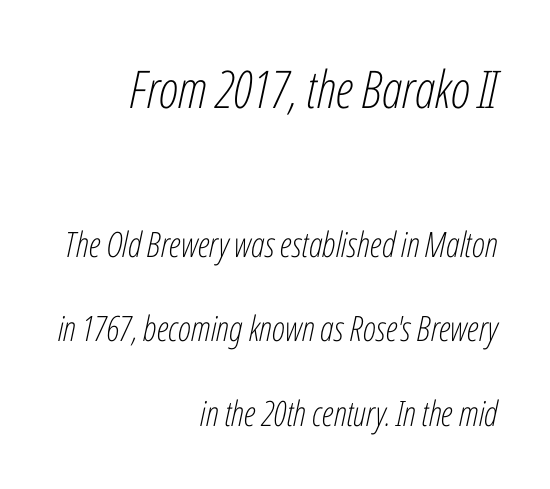
Style check: oblique. If you measured baseline to baseline, you'd find a long distance. Students, note that the glyphs here touch the page at normal intervals. Plain, unruled lines of type. These lines are rendered in a variable-pitch font.
